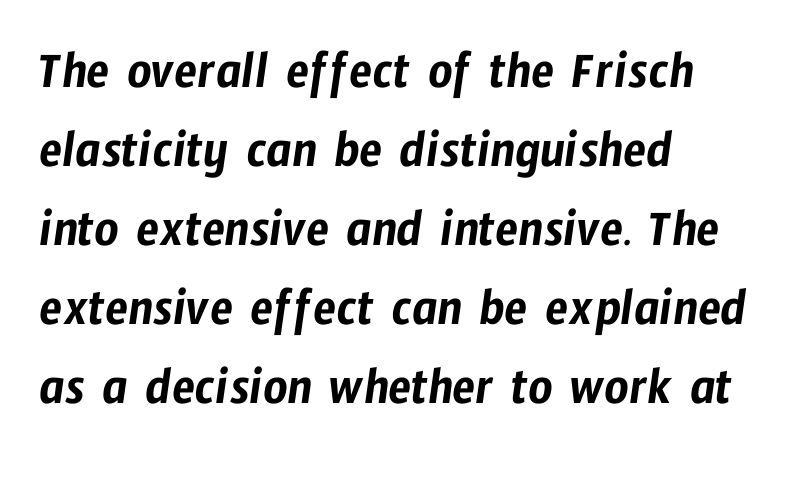
Varying glyph widths throughout — classic text-font behaviour. Nobody touched the tracking dial on this one. Glance below the letters and you will spot only blank space. One-word summary of the alignment: left. The face used here is a sans, in the tradition of grotesques and geometrics.
